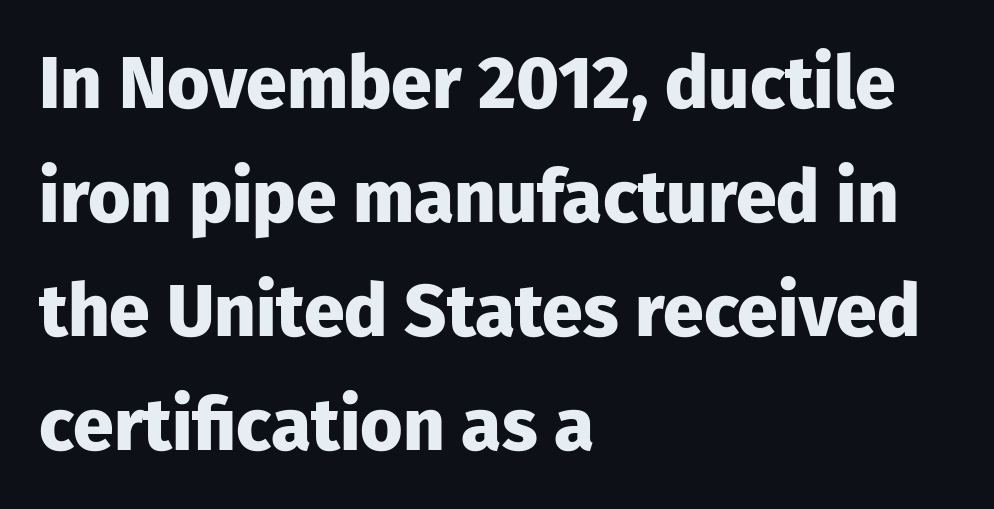
{"serif": "no", "italic": "no", "bold": "yes", "weight": "heavy", "width": "normal", "stroke_contrast": "low", "x_height": "medium", "monospaced": "no", "underline": "no", "align": "left", "line_spacing": "normal", "line_spacing_ratio": 1.56, "letter_spacing": "normal", "letter_spacing_em": 0.0, "glyph_px": 73}
